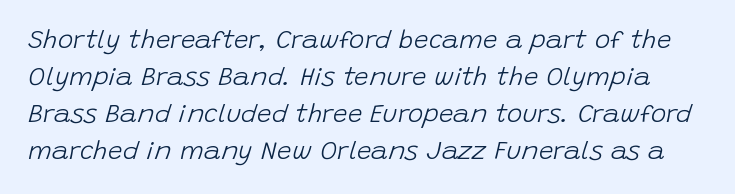
Q: Is the text bold? A: No.
Q: Is the text italic (slanted)? A: Yes, it leans right by about 15 degrees.
Q: Is the text underlined? A: No.
Q: Is the spacing between letters normal or unusually wide? A: Normal.
Q: Is the spacing between lines tight, normal or loose? A: Normal.
